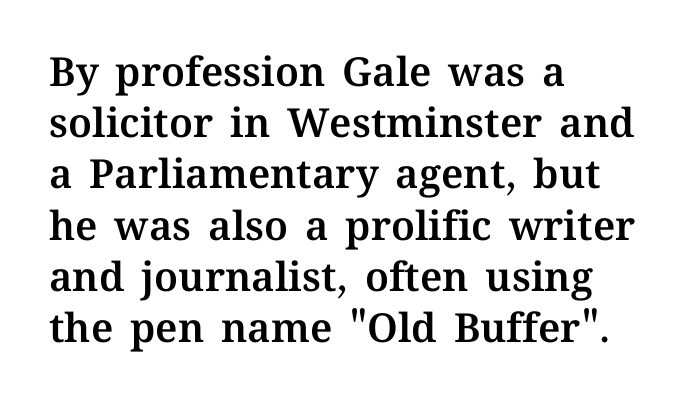
Q: Is the text italic (slanted)? A: No, it is upright.
Q: Is the text underlined? A: No.
Q: How is the paragraph aligned? A: Left-aligned.
Q: Is the spacing between letters normal or unusually wide? A: Normal.
Q: Is the spacing between lines tight, normal or loose? A: Normal.
Q: Width (condensed, normal, or wide)? A: Normal.
Q: Stroke contrast? A: Medium.
Q: x-height? A: Medium.
Q: Monospaced? A: No.
